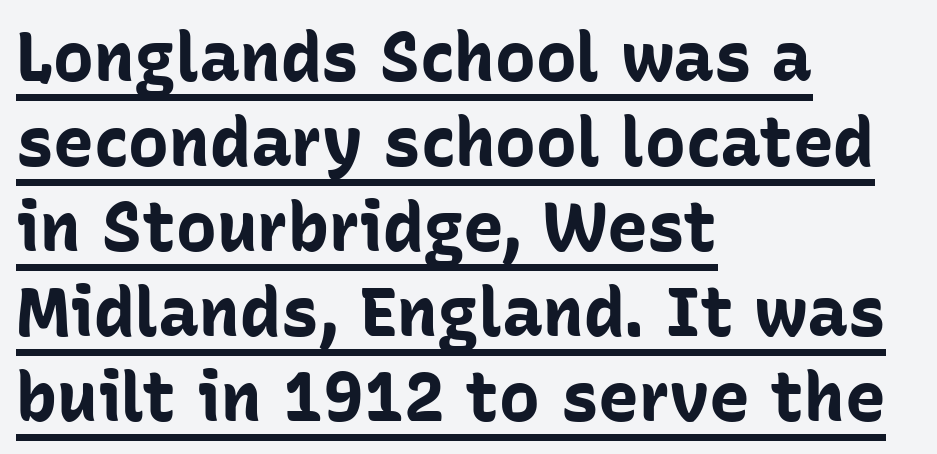
Q: Is the text bold? A: Yes.
Q: Is the text italic (slanted)? A: No, it is upright.
Q: Is the typeface a serif or a sans-serif typeface? A: Sans-serif.
Q: Is the text underlined? A: Yes.
Q: How is the paragraph aligned? A: Left-aligned.
Q: Is the spacing between letters normal or unusually wide? A: Normal.
Q: Is the spacing between lines tight, normal or loose? A: Normal.
Q: Width (condensed, normal, or wide)? A: Normal.
Q: Stroke contrast? A: Low.
Q: x-height? A: Medium.
Q: Monospaced? A: No.
